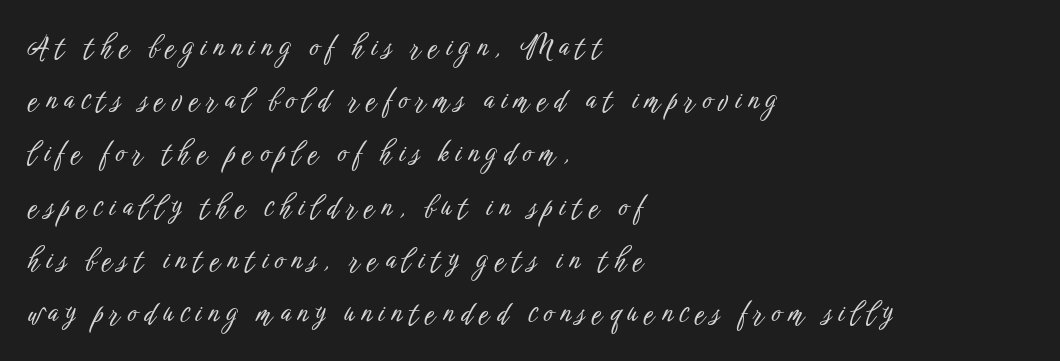
{"serif": "no", "width": "condensed", "stroke_contrast": "low", "x_height": "medium", "monospaced": "no", "underline": "no", "align": "left", "line_spacing": "loose", "line_spacing_ratio": 1.9, "letter_spacing": "wide", "letter_spacing_em": 0.26, "glyph_px": 28}
